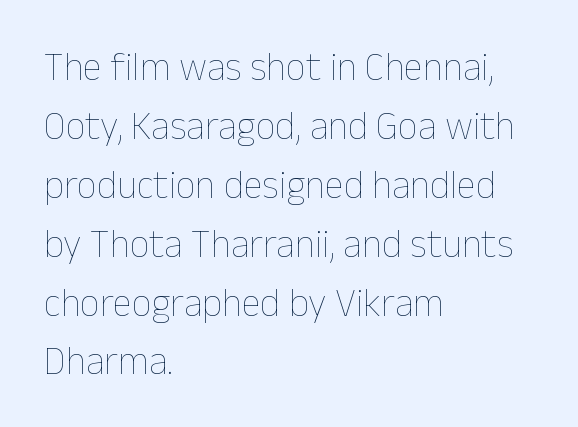
Q: Is the text bold? A: No.
Q: Is the text italic (slanted)? A: No, it is upright.
Q: Is the text underlined? A: No.
Q: How is the paragraph aligned? A: Left-aligned.
Q: Is the spacing between letters normal or unusually wide? A: Normal.
Q: Is the spacing between lines tight, normal or loose? A: Normal.
Q: Width (condensed, normal, or wide)? A: Normal.
Q: Stroke contrast? A: Low.
Q: x-height? A: Medium.
Q: Monospaced? A: No.
